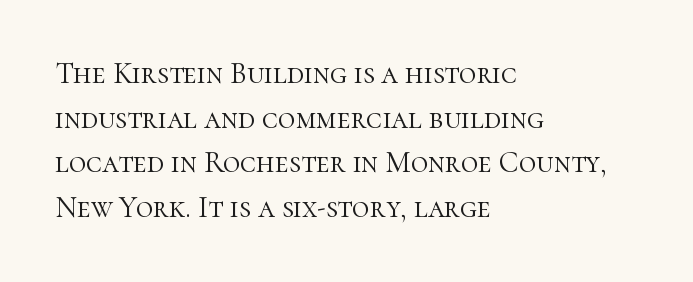
{"serif": "yes", "italic": "no", "bold": "no", "weight": "light", "width": "normal", "stroke_contrast": "high", "x_height": "medium", "monospaced": "no", "underline": "no", "align": "left", "line_spacing": "normal", "line_spacing_ratio": 1.49, "letter_spacing": "normal", "letter_spacing_em": 0.0, "glyph_px": 30}
